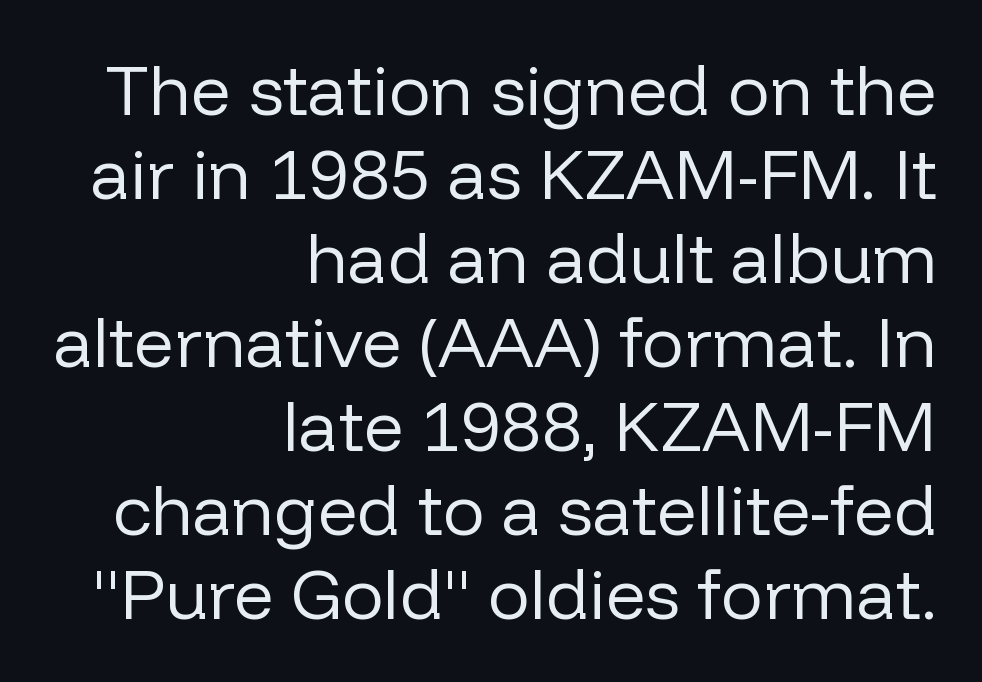
{"serif": "no", "italic": "no", "bold": "no", "weight": "regular", "width": "normal", "stroke_contrast": "low", "x_height": "medium", "monospaced": "no", "underline": "no", "align": "right", "line_spacing_ratio": 1.2, "letter_spacing": "normal", "letter_spacing_em": 0.0, "glyph_px": 70}
